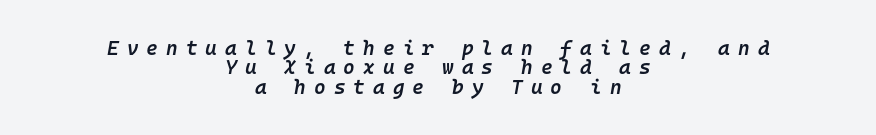
Q: Is the text bold? A: Semi-bold.
Q: Is the text italic (slanted)? A: Yes, it leans right by about 10 degrees.
Q: Is the text underlined? A: No.
Q: How is the paragraph aligned? A: Centered.
Q: Is the spacing between letters normal or unusually wide? A: Unusually wide.
Q: Is the spacing between lines tight, normal or loose? A: Tight.
